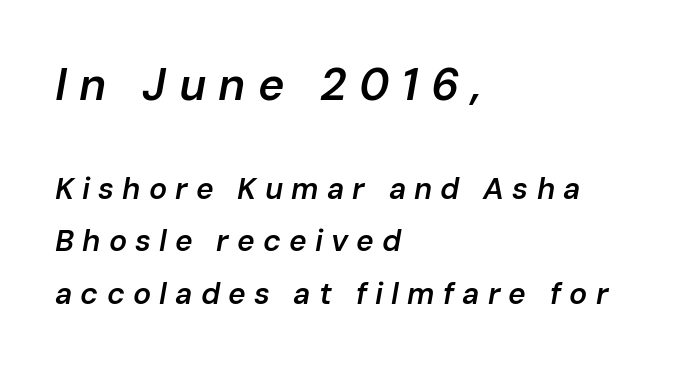
The lettering tilts uniformly, giving the passage an italic look. Glyph-to-glyph distance is far greater than everyday printed text. These lines are rendered in a variable-pitch font. Compared with an ordinary text face, these strokes are moderately heavier — a semibold. Line starts are locked; line ends wander. The strip under each line holds only bare page.
